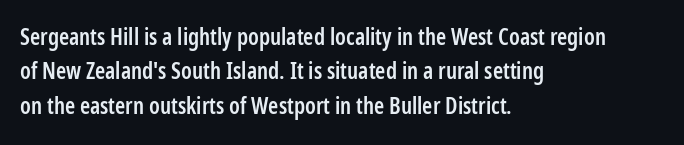
{"italic": "no", "bold": "semi", "underline": "no", "align": "left", "line_spacing": "normal", "line_spacing_ratio": 1.5, "letter_spacing": "normal", "letter_spacing_em": 0.0, "glyph_px": 23}
